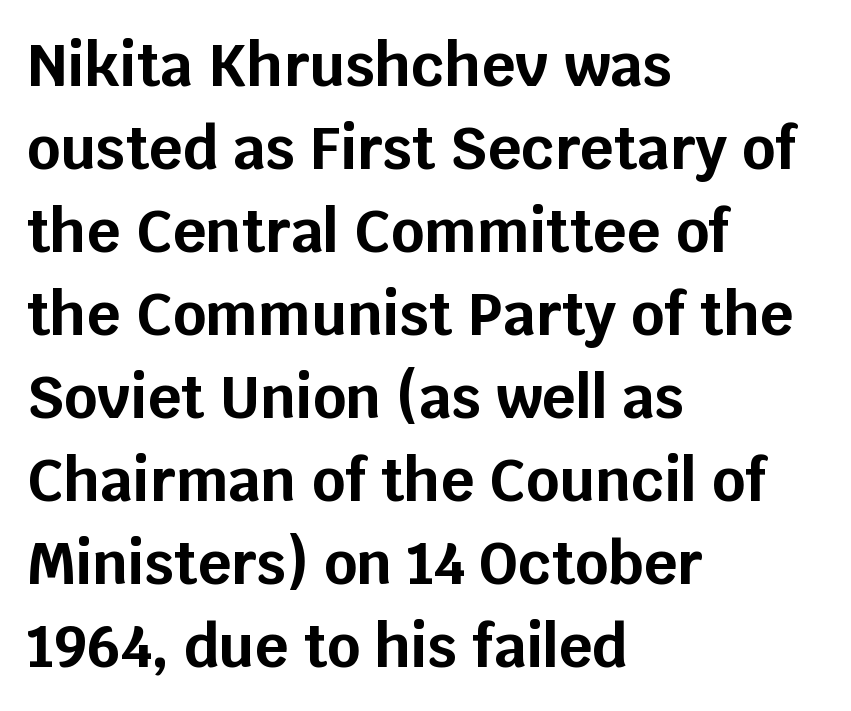
{"serif": "no", "italic": "no", "bold": "yes", "weight": "bold", "width": "normal", "stroke_contrast": "low", "x_height": "large", "monospaced": "no", "underline": "no", "align": "left", "line_spacing": "normal", "line_spacing_ratio": 1.43, "letter_spacing": "normal", "letter_spacing_em": 0.0, "glyph_px": 58}
